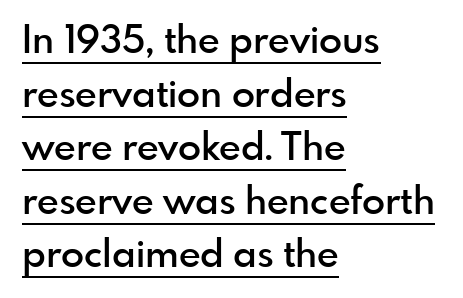
The image shows 38 px semibold sans-serif type, upright; set left-aligned, normal line spacing (1.41x), normal letter spacing, underlined; a small x-height.
